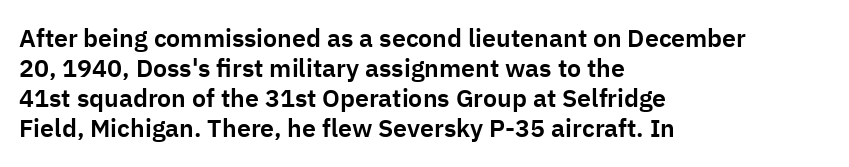
{"italic": "no", "underline": "no", "align": "left", "line_spacing_ratio": 1.2, "letter_spacing": "normal", "letter_spacing_em": 0.0, "glyph_px": 25}
